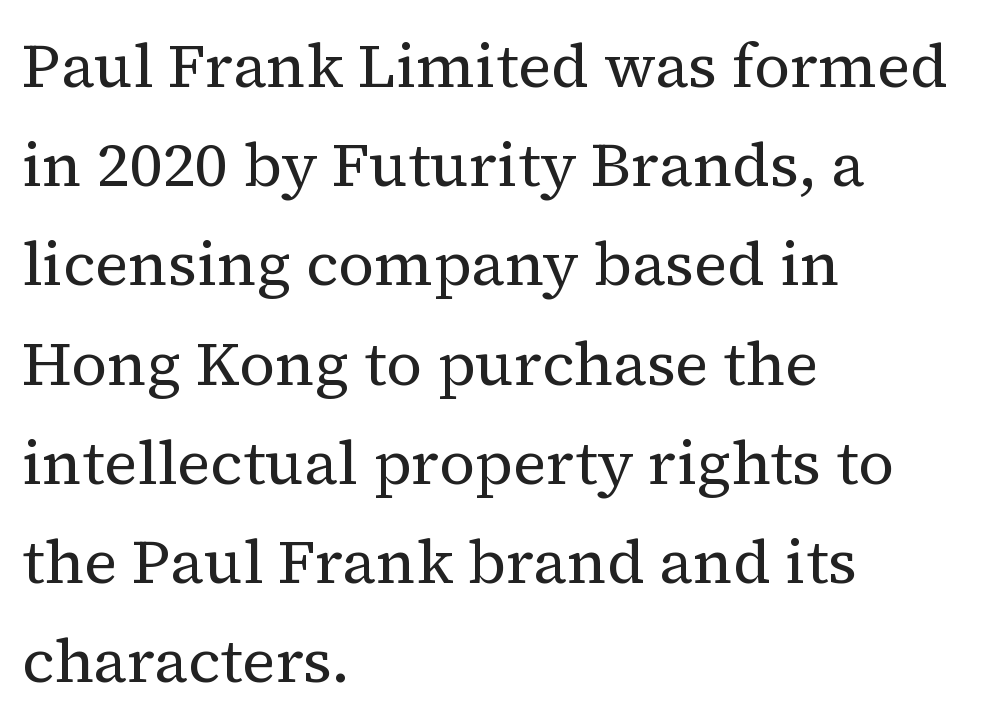
{"serif": "yes", "italic": "no", "bold": "no", "weight": "regular", "width": "normal", "stroke_contrast": "medium", "x_height": "medium", "monospaced": "no", "underline": "no", "align": "left", "line_spacing": "normal", "line_spacing_ratio": 1.6, "letter_spacing": "normal", "letter_spacing_em": 0.0, "glyph_px": 62}
